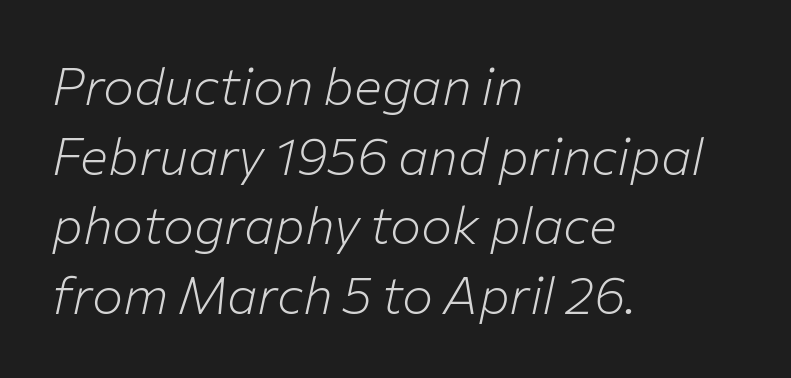
Q: Is the text bold? A: No.
Q: Is the text italic (slanted)? A: Yes, it leans right by about 12 degrees.
Q: Is the text underlined? A: No.
Q: How is the paragraph aligned? A: Left-aligned.
Q: Is the spacing between letters normal or unusually wide? A: Normal.
Q: Is the spacing between lines tight, normal or loose? A: Normal.
Q: Width (condensed, normal, or wide)? A: Normal.
Q: Stroke contrast? A: Low.
Q: x-height? A: Medium.
Q: Monospaced? A: No.
